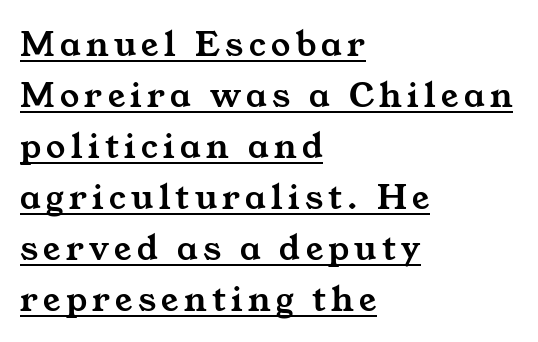
{"serif": "yes", "width": "wide", "stroke_contrast": "medium", "x_height": "medium", "monospaced": "no", "underline": "yes", "align": "left", "line_spacing": "normal", "line_spacing_ratio": 1.34, "glyph_px": 38}
